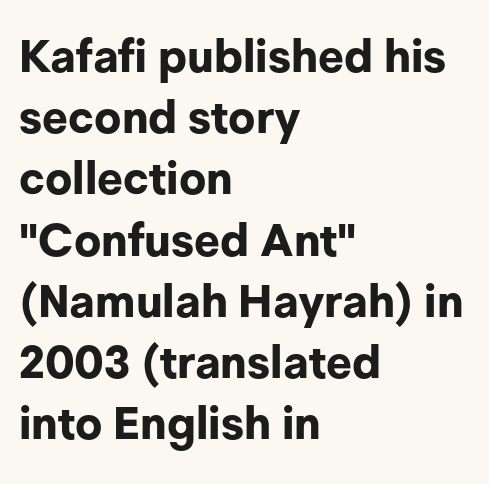
Heft: maximum for text — a bold. Is the block centered? No — it sits flush against the left margin. The designer went with a sans here, leaving each stem footless. Think of a printed novel: that variable character pitch is what you see here.
